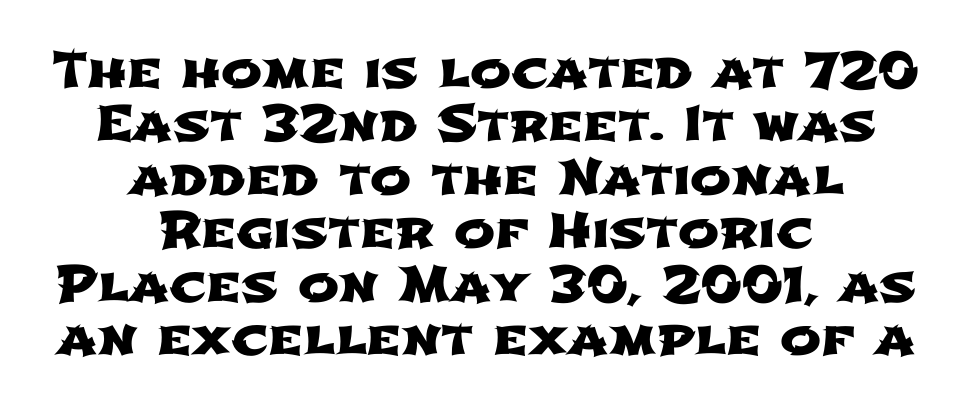
The image shows 49 px wide sans-serif type; set centered, tight line spacing (1.09x), normal letter spacing, not underlined; low stroke contrast and a medium x-height.
